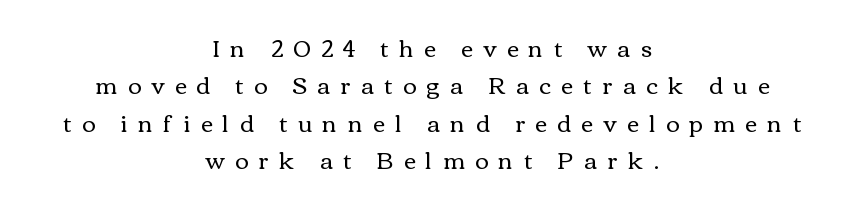
Q: Is the text bold? A: No.
Q: Is the text italic (slanted)? A: No, it is upright.
Q: Is the text underlined? A: No.
Q: How is the paragraph aligned? A: Centered.
Q: Is the spacing between letters normal or unusually wide? A: Unusually wide.
Q: Is the spacing between lines tight, normal or loose? A: Normal.
